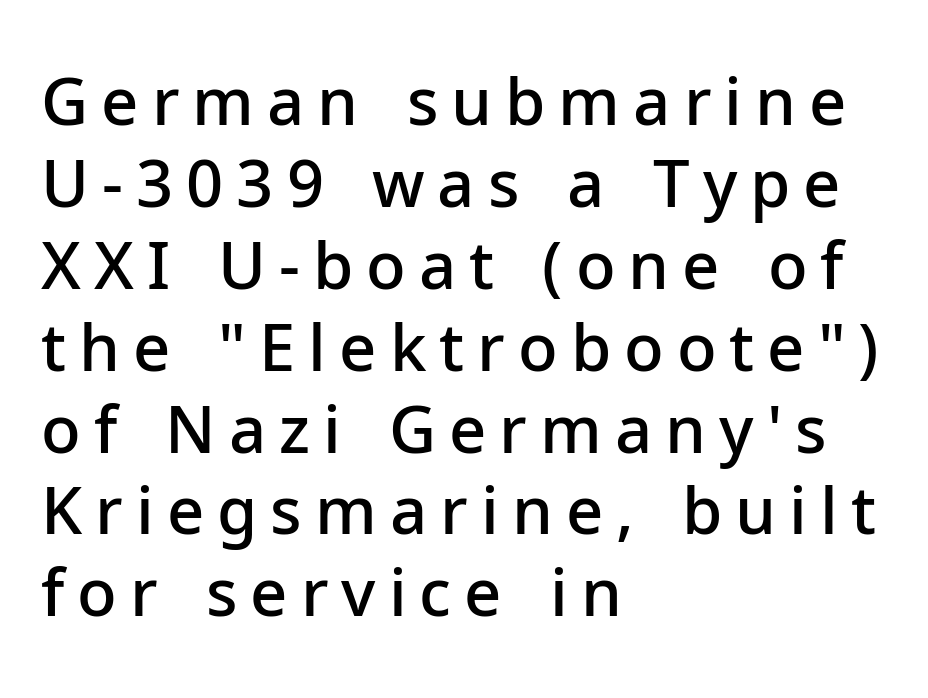
The image shows 65 px semibold sans-serif type, upright; set left-aligned, normal line spacing (1.26x), unusually wide letter spacing (+0.2 em), not underlined; low stroke contrast and a medium x-height.
